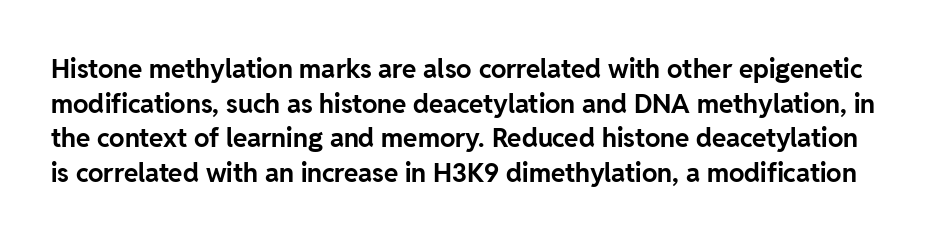
Horizontal bands of white between lines are of average thickness. Compared with typical body copy, the letter spacing here is the same. Type without underlining. Quick note: not italic, upright. The face used here has the dense, thick strokes of a bold.
